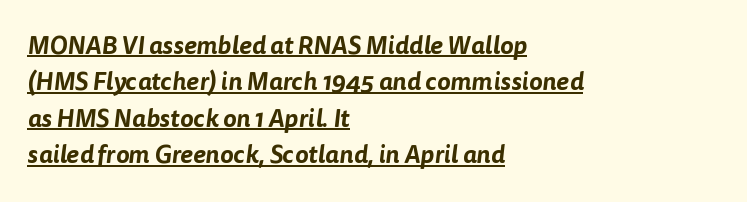
Caption: multi-line text, flush left, ragged right. The glyphs are accompanied by a horizontal stroke just below them. Quick note: interline space is typical. Caption: standard tracking, unaltered.
